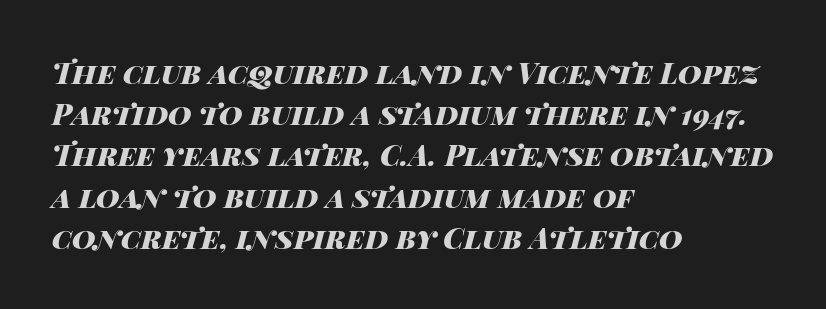
{"italic": "yes", "lean": "right", "slant_degrees": 14, "bold": "yes", "weight": "heavy", "width": "wide", "stroke_contrast": "high", "x_height": "large", "monospaced": "no", "underline": "no", "align": "left", "line_spacing": "normal", "line_spacing_ratio": 1.42, "letter_spacing": "normal", "letter_spacing_em": 0.0, "glyph_px": 29}
